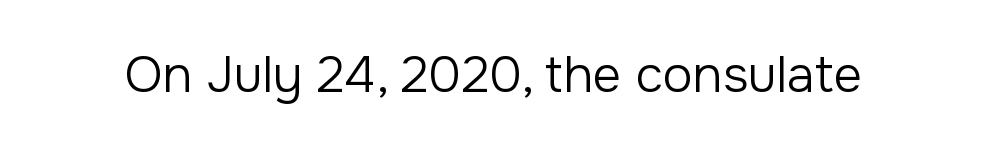
{"serif": "no", "italic": "no", "bold": "no", "weight": "regular", "width": "normal", "stroke_contrast": "low", "x_height": "medium", "monospaced": "no", "underline": "no", "letter_spacing": "normal", "letter_spacing_em": 0.0, "glyph_px": 50}
